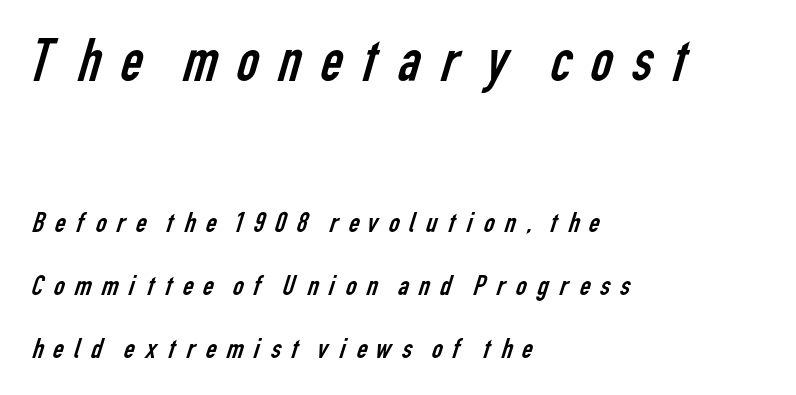
{"serif": "no", "bold": "no", "weight": "regular", "width": "condensed", "stroke_contrast": "low", "x_height": "medium", "monospaced": "no", "underline": "no", "align": "left", "line_spacing": "loose", "line_spacing_ratio": 2.1, "letter_spacing": "wide", "letter_spacing_em": 0.23, "larger_block": "first", "size_ratio": 2.03, "glyph_px": 61}
